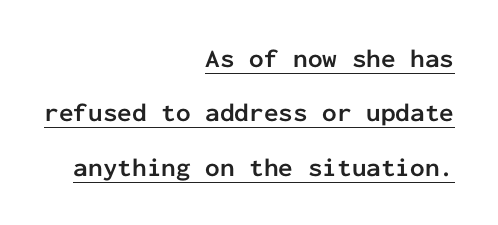
The image shows 26 px bold type, upright; set right-aligned, loose line spacing (2.09x), normal letter spacing, underlined.
